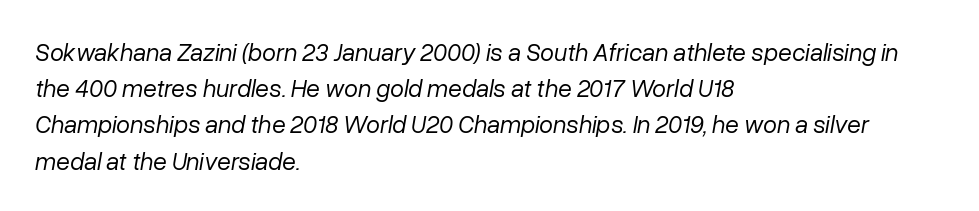
The image shows 25 px text type, italic (leaning right); set left-aligned, normal line spacing (1.45x), normal letter spacing, not underlined.
